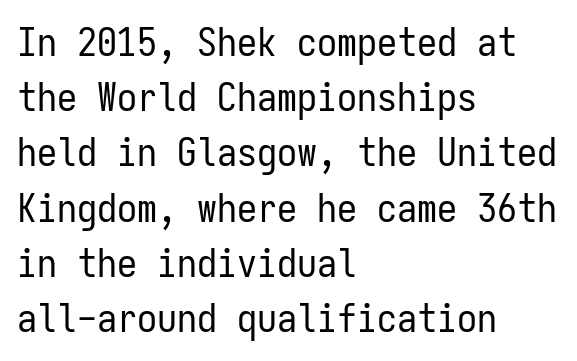
Q: Is the text bold? A: No.
Q: Is the text italic (slanted)? A: No, it is upright.
Q: Is the typeface a serif or a sans-serif typeface? A: Sans-serif.
Q: Is the text underlined? A: No.
Q: How is the paragraph aligned? A: Left-aligned.
Q: Is the spacing between letters normal or unusually wide? A: Normal.
Q: Is the spacing between lines tight, normal or loose? A: Normal.
Q: Width (condensed, normal, or wide)? A: Condensed.
Q: Stroke contrast? A: Low.
Q: x-height? A: Medium.
Q: Monospaced? A: Yes.
